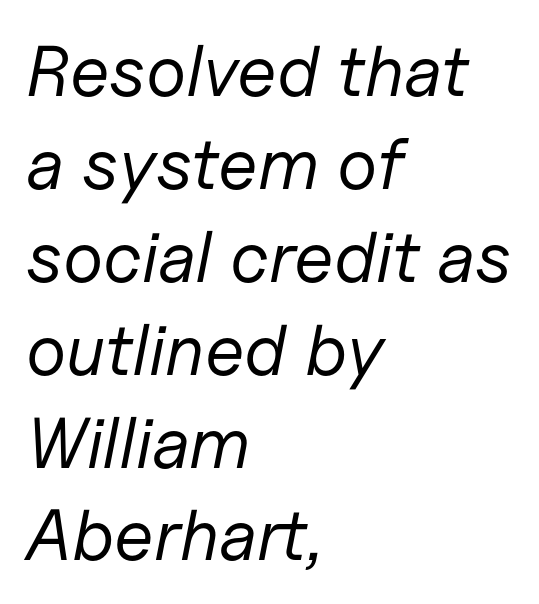
Q: Is the text bold? A: No.
Q: Is the text italic (slanted)? A: Yes, it leans right by about 11 degrees.
Q: Is the text underlined? A: No.
Q: How is the paragraph aligned? A: Left-aligned.
Q: Is the spacing between letters normal or unusually wide? A: Normal.
Q: Is the spacing between lines tight, normal or loose? A: Normal.
Q: Width (condensed, normal, or wide)? A: Normal.
Q: Stroke contrast? A: Low.
Q: x-height? A: Medium.
Q: Monospaced? A: No.
